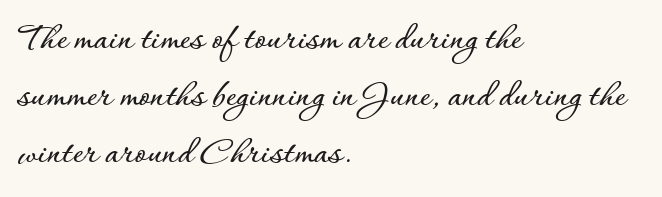
The image shows 40 px text type; set left-aligned, normal line spacing (1.42x), normal letter spacing, not underlined; low stroke contrast and a small x-height.
